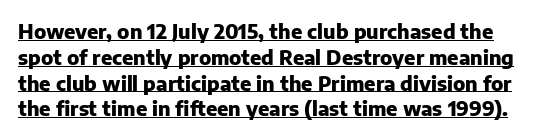
{"italic": "no", "bold": "yes", "underline": "yes", "line_spacing": "normal", "line_spacing_ratio": 1.29, "letter_spacing": "normal", "letter_spacing_em": 0.0, "glyph_px": 20}
